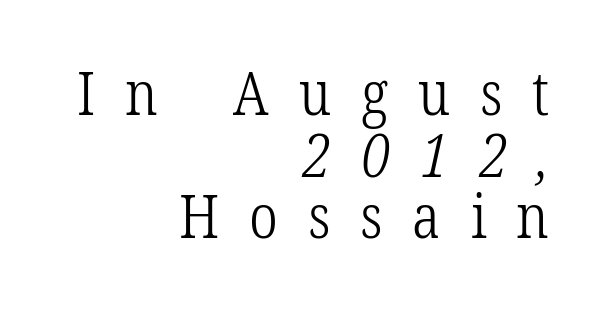
{"serif": "yes", "bold": "no", "weight": "light", "width": "condensed", "stroke_contrast": "low", "x_height": "medium", "monospaced": "no", "underline": "no", "align": "right", "line_spacing": "tight", "line_spacing_ratio": 1.01, "letter_spacing": "wide", "letter_spacing_em": 0.49, "glyph_px": 61}
